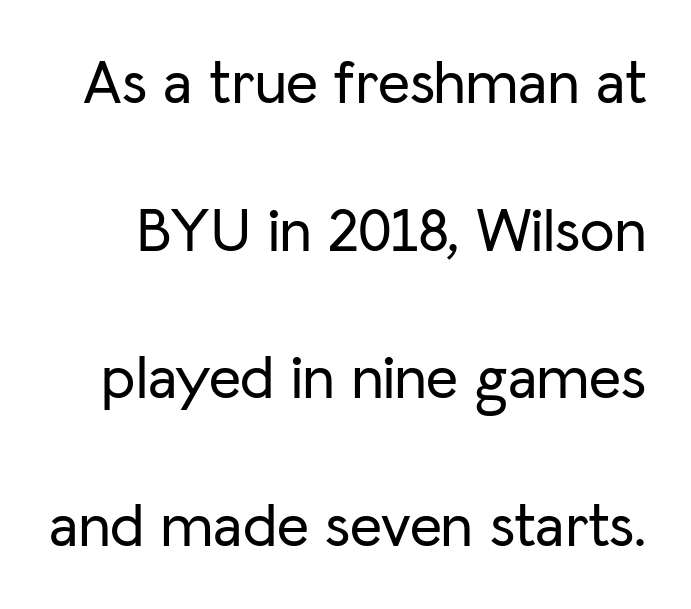
{"serif": "no", "italic": "no", "width": "normal", "stroke_contrast": "low", "x_height": "medium", "monospaced": "no", "underline": "no", "line_spacing": "loose", "line_spacing_ratio": 2.38, "letter_spacing": "normal", "letter_spacing_em": 0.0, "glyph_px": 62}
